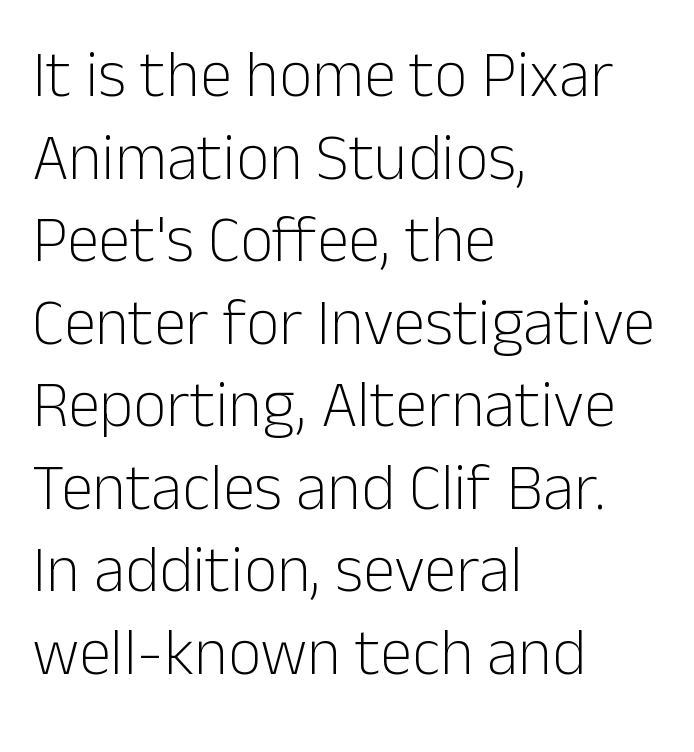
Q: Is the text bold? A: No.
Q: Is the text italic (slanted)? A: No, it is upright.
Q: Is the typeface a serif or a sans-serif typeface? A: Sans-serif.
Q: Is the text underlined? A: No.
Q: How is the paragraph aligned? A: Left-aligned.
Q: Is the spacing between letters normal or unusually wide? A: Normal.
Q: Is the spacing between lines tight, normal or loose? A: Normal.
Q: Width (condensed, normal, or wide)? A: Normal.
Q: Stroke contrast? A: Low.
Q: x-height? A: Medium.
Q: Monospaced? A: No.
